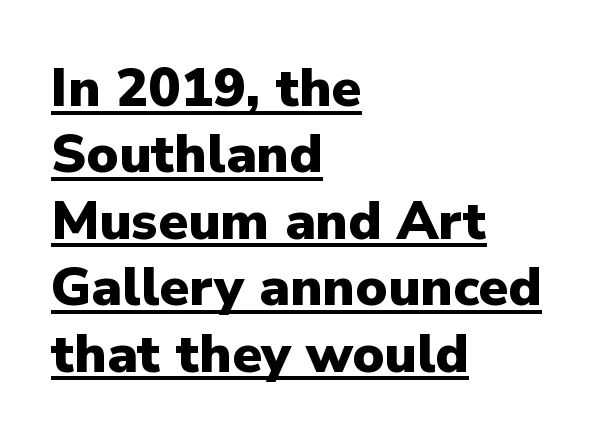
{"serif": "no", "italic": "no", "bold": "yes", "weight": "heavy", "width": "normal", "stroke_contrast": "low", "x_height": "medium", "monospaced": "no", "underline": "yes", "align": "left", "line_spacing_ratio": 1.23, "letter_spacing": "normal", "letter_spacing_em": 0.0, "glyph_px": 54}
